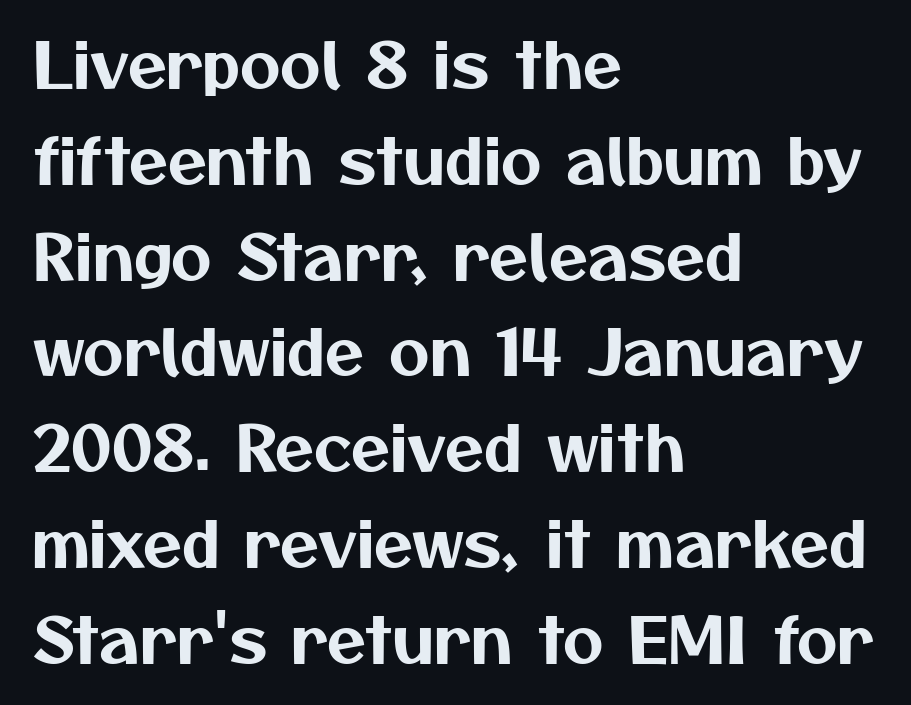
This rendering leaves character spacing at its baseline value. Casual observation: everything's shoved over to the left. Varying glyph widths throughout — classic text-font behaviour. I'd call this a sans setting — the letters go barefoot. The line-height multiplier appears to be the usual default.
